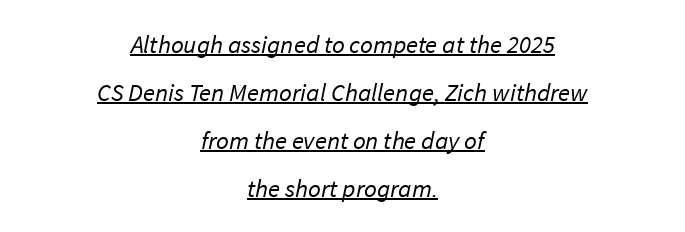
Spacing between characters is what you'd get straight out of the box. Is there much room between lines? Yes — plenty of vertical air separates them. Is the block centered? Yes — each line is placed symmetrically about the middle. This rendering features underlined lettering. Stems and bowls with no extra thickness — not bold.
